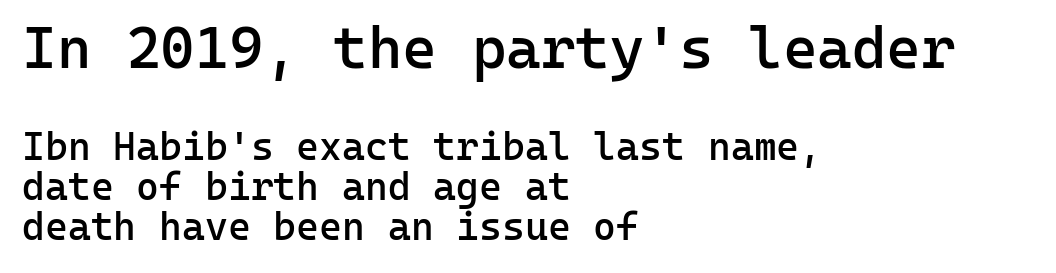
{"serif": "no", "italic": "no", "bold": "semi", "weight": "semibold", "width": "normal", "stroke_contrast": "low", "x_height": "medium", "monospaced": "yes", "underline": "no", "align": "left", "line_spacing": "tight", "line_spacing_ratio": 1.03, "letter_spacing": "normal", "letter_spacing_em": 0.0, "larger_block": "first", "size_ratio": 1.51, "glyph_px": 59}
